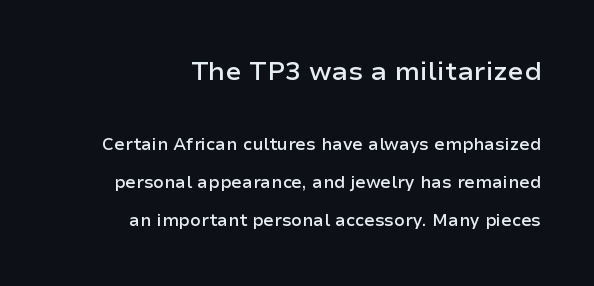
{"italic": "no", "bold": "semi", "underline": "no", "align": "right", "line_spacing": "loose", "line_spacing_ratio": 2.24, "letter_spacing": "normal", "letter_spacing_em": 0.0, "larger_block": "first", "size_ratio": 1.53, "glyph_px": 26}
